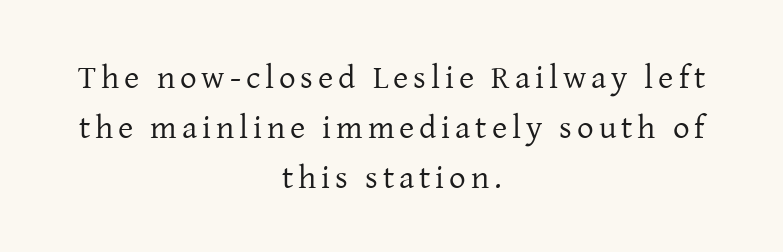
The image shows 33 px regular-weight serif type, upright; set centered, normal line spacing (1.51x), not underlined; low stroke contrast and a medium x-height.
